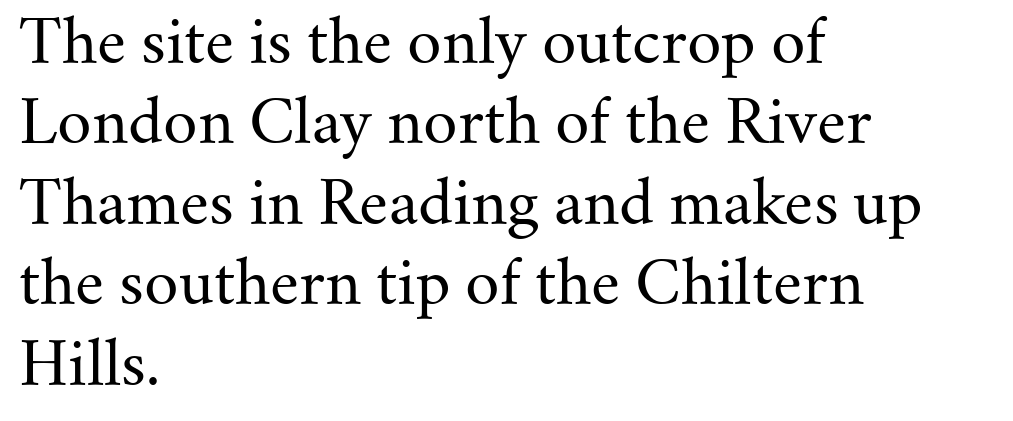
Q: Is the text bold? A: No.
Q: Is the text italic (slanted)? A: No, it is upright.
Q: Is the typeface a serif or a sans-serif typeface? A: Serif.
Q: Is the text underlined? A: No.
Q: How is the paragraph aligned? A: Left-aligned.
Q: Is the spacing between letters normal or unusually wide? A: Normal.
Q: Is the spacing between lines tight, normal or loose? A: Normal.
Q: Width (condensed, normal, or wide)? A: Normal.
Q: Stroke contrast? A: Medium.
Q: x-height? A: Small.
Q: Monospaced? A: No.
